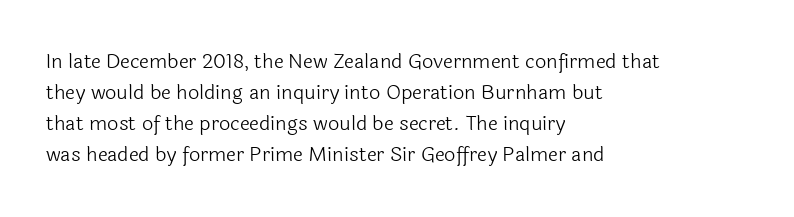
{"italic": "no", "bold": "no", "underline": "no", "align": "left", "line_spacing": "normal", "line_spacing_ratio": 1.55, "letter_spacing": "normal", "letter_spacing_em": 0.0, "glyph_px": 20}
